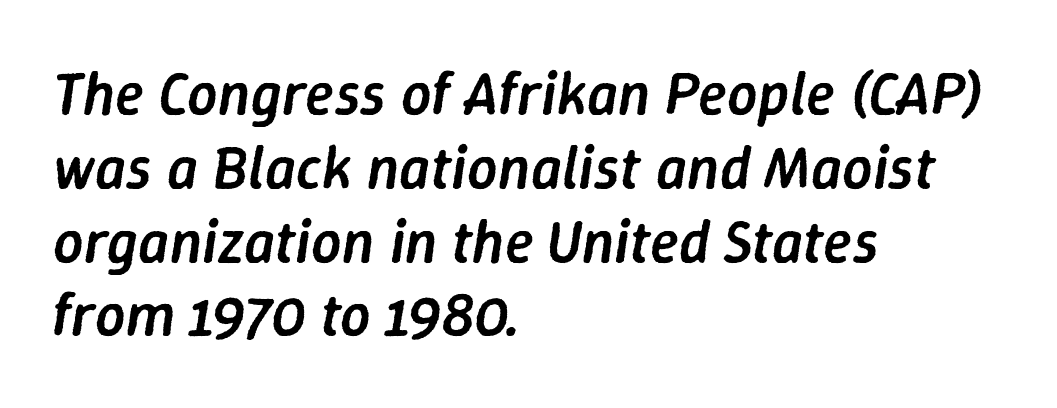
{"italic": "yes", "lean": "right", "slant_degrees": 9, "bold": "semi", "weight": "semibold", "width": "normal", "stroke_contrast": "low", "x_height": "medium", "monospaced": "no", "underline": "no", "align": "left", "line_spacing_ratio": 1.23, "letter_spacing": "normal", "letter_spacing_em": 0.0, "glyph_px": 60}
